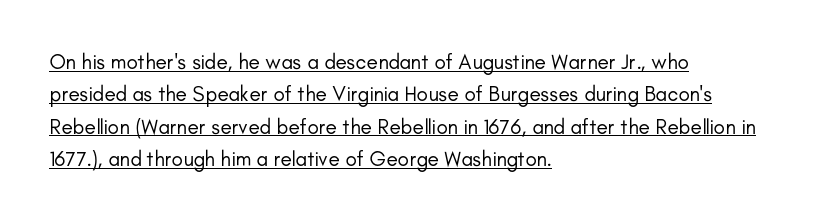
This is underlined copy, the kind a proofreader might mark for attention. The characters are drawn with everyday or finer stroke widths. What stands out about the letter spacing? Nothing — it is the standard amount. These lines sit exactly where default settings would place them. The ragged edge is on the right, which tells us the setting is flush left. Posture: upright roman.
